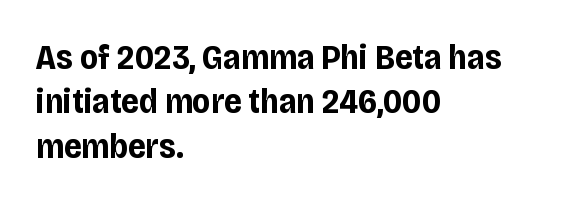
The image shows 35 px bold, condensed sans-serif type, upright; set left-aligned, normal line spacing (1.27x), normal letter spacing, not underlined; low stroke contrast and a large x-height.
